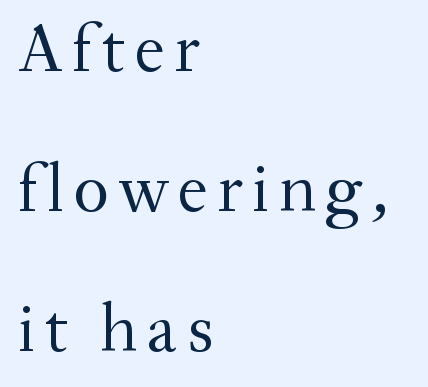
The image shows 69 px regular-weight serif type, upright; set left-aligned, loose line spacing (2.03x), not underlined; medium stroke contrast and a small x-height.
